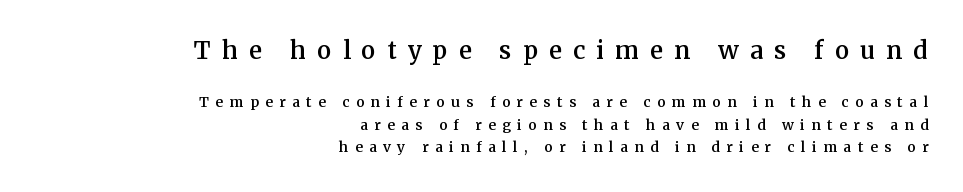
{"italic": "no", "bold": "semi", "underline": "no", "align": "right", "line_spacing": "normal", "line_spacing_ratio": 1.62, "letter_spacing": "wide", "letter_spacing_em": 0.47, "larger_block": "first", "size_ratio": 1.71, "glyph_px": 24}
